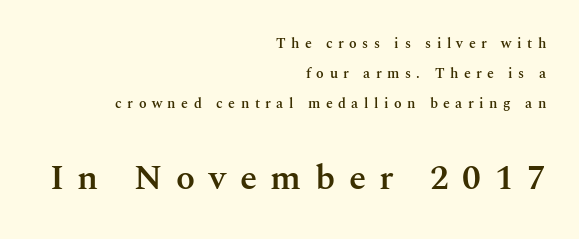
The passage shown is not underscored anywhere. The block of text is sparse from top to bottom, with ample space between rows. The following chunk of copy outweighs the initial chunk in type size. Little horizontal feet cap the strokes, marking this as serif type. The ragged edge is on the left, which tells us the setting is flush right. What stands out about the letter spacing? Its width — letters are far apart.
